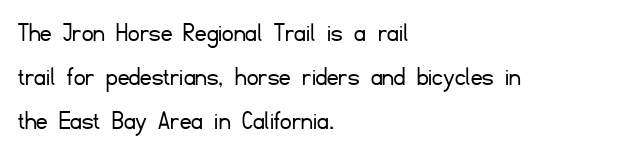
Q: Is the text bold? A: No.
Q: Is the text italic (slanted)? A: No, it is upright.
Q: Is the typeface a serif or a sans-serif typeface? A: Sans-serif.
Q: Is the text underlined? A: No.
Q: How is the paragraph aligned? A: Left-aligned.
Q: Is the spacing between letters normal or unusually wide? A: Normal.
Q: Is the spacing between lines tight, normal or loose? A: Normal.
Q: Width (condensed, normal, or wide)? A: Normal.
Q: Stroke contrast? A: Low.
Q: x-height? A: Small.
Q: Monospaced? A: No.
